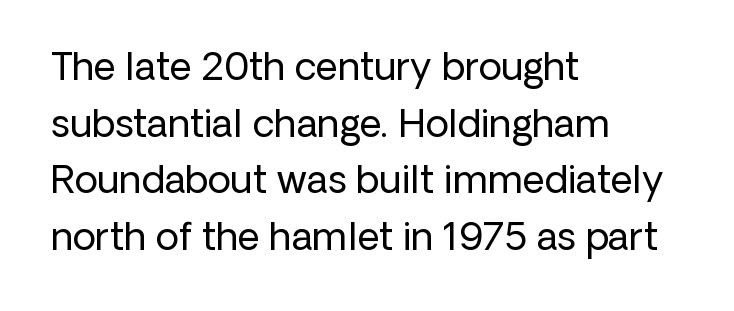
The passage shown is typed in a proportional face where columns would drift. Leftover space on each line is placed entirely after the last word. Is this a heavy cut? Hardly; it is regular or lighter. The baseline area is clear. No italicization has been applied; the sample stays upright. The glyphs in this specimen are sans serif.
